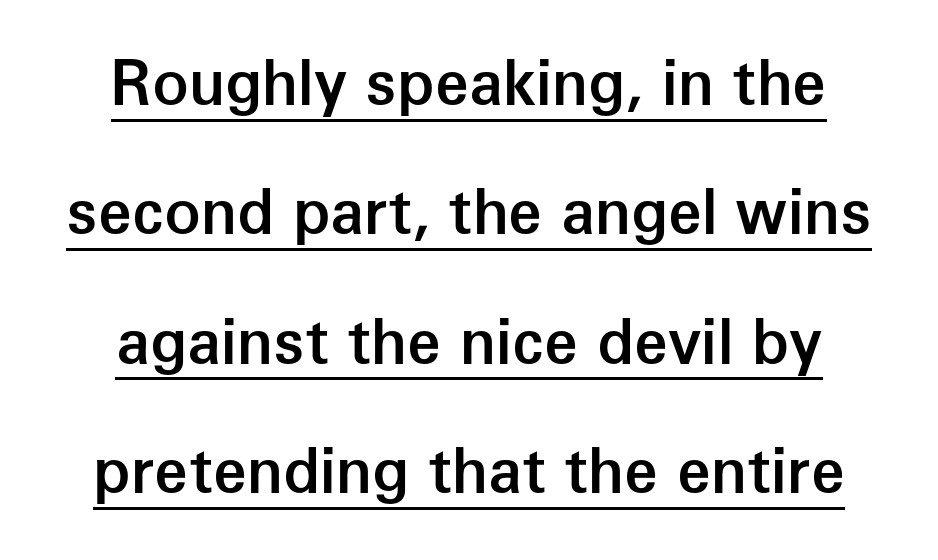
{"serif": "no", "italic": "no", "bold": "semi", "weight": "semibold", "width": "normal", "stroke_contrast": "low", "x_height": "medium", "monospaced": "no", "underline": "yes", "line_spacing": "loose", "line_spacing_ratio": 2.12, "letter_spacing": "normal", "letter_spacing_em": 0.0, "glyph_px": 61}
